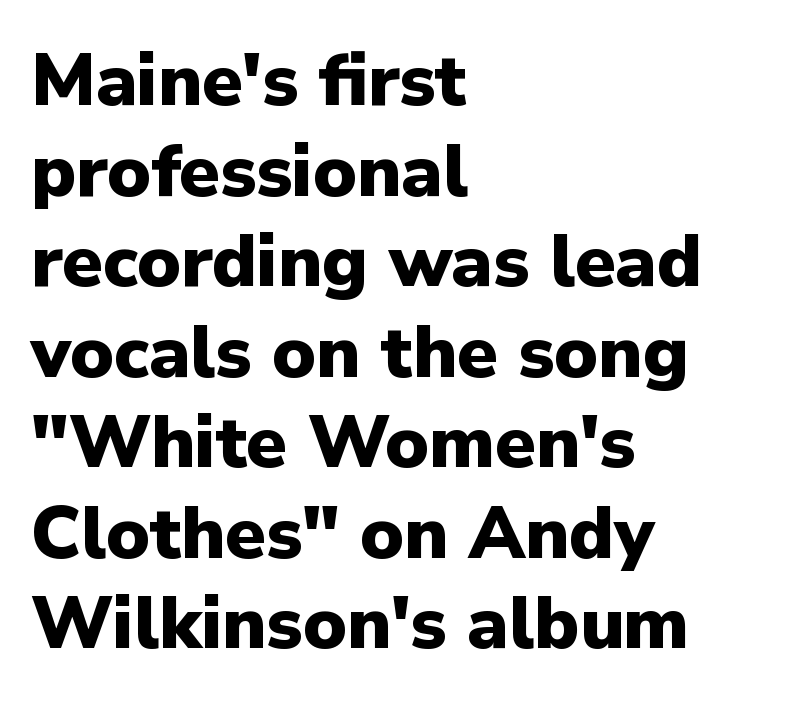
A typesetter would call this proportional, since set widths differ per character. Posture: vertical. This rendering uses left alignment, leaving the right contour irregular. A dark, heavy texture on the line: the type is bold. Each word holds together tightly as a unit, with standard inter-letter gaps.
